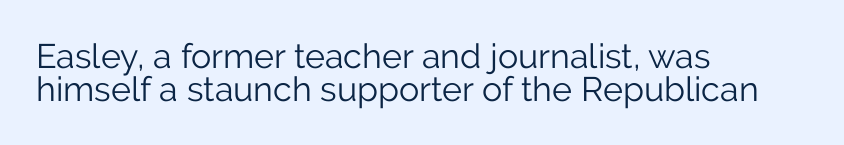
The image shows 34 px light sans-serif type, upright; set left-aligned, tight line spacing (0.96x), normal letter spacing, not underlined; low stroke contrast and a medium x-height.
